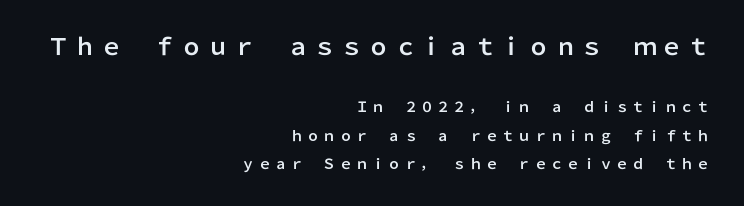
{"italic": "no", "underline": "no", "align": "right", "line_spacing": "loose", "line_spacing_ratio": 2.04, "larger_block": "first", "size_ratio": 1.64, "glyph_px": 23}
